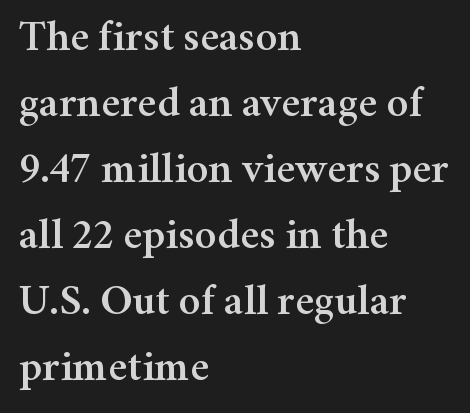
{"serif": "yes", "italic": "no", "width": "normal", "stroke_contrast": "medium", "x_height": "medium", "monospaced": "no", "underline": "no", "align": "left", "line_spacing": "normal", "line_spacing_ratio": 1.5, "letter_spacing": "normal", "letter_spacing_em": 0.0, "glyph_px": 44}
